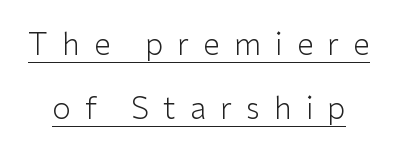
The image shows 30 px light sans-serif type, upright; set loose line spacing (2.13x), unusually wide letter spacing (+0.47 em), underlined; low stroke contrast and a medium x-height.
